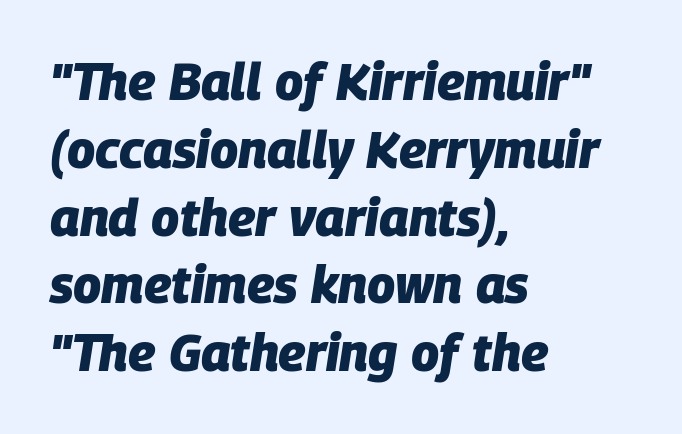
One-word summary of the alignment: left. The passage shown is emphatically bold. Compared with ordinary roman type, these characters are visibly tilted. There is no visible air inserted between adjacent glyphs. The baseline area is clear.
